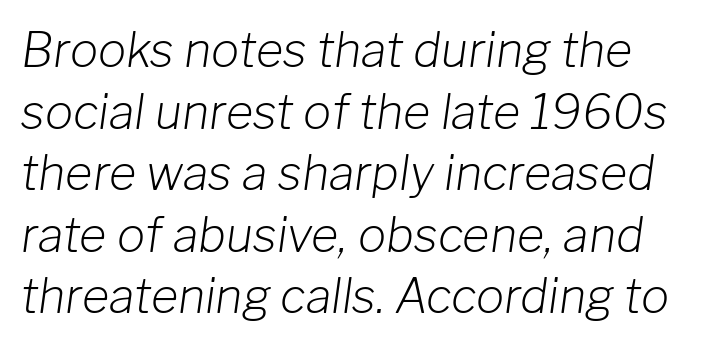
Q: Is the text bold? A: No.
Q: Is the text italic (slanted)? A: Yes, it leans right by about 8 degrees.
Q: Is the text underlined? A: No.
Q: How is the paragraph aligned? A: Left-aligned.
Q: Is the spacing between letters normal or unusually wide? A: Normal.
Q: Is the spacing between lines tight, normal or loose? A: Normal.
Q: Width (condensed, normal, or wide)? A: Normal.
Q: Stroke contrast? A: Low.
Q: x-height? A: Medium.
Q: Monospaced? A: No.
